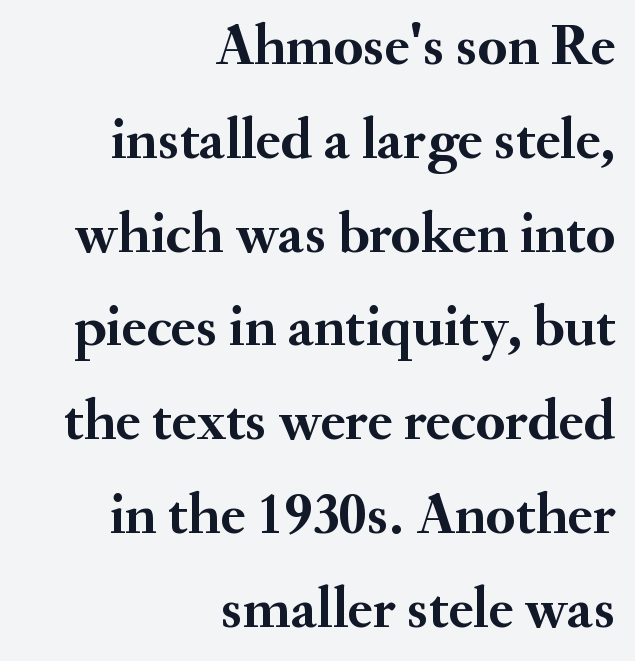
Q: Is the text bold? A: Yes.
Q: Is the text italic (slanted)? A: No, it is upright.
Q: Is the typeface a serif or a sans-serif typeface? A: Serif.
Q: Is the text underlined? A: No.
Q: How is the paragraph aligned? A: Right-aligned.
Q: Is the spacing between letters normal or unusually wide? A: Normal.
Q: Is the spacing between lines tight, normal or loose? A: Normal.
Q: Width (condensed, normal, or wide)? A: Normal.
Q: Stroke contrast? A: Medium.
Q: x-height? A: Small.
Q: Monospaced? A: No.
